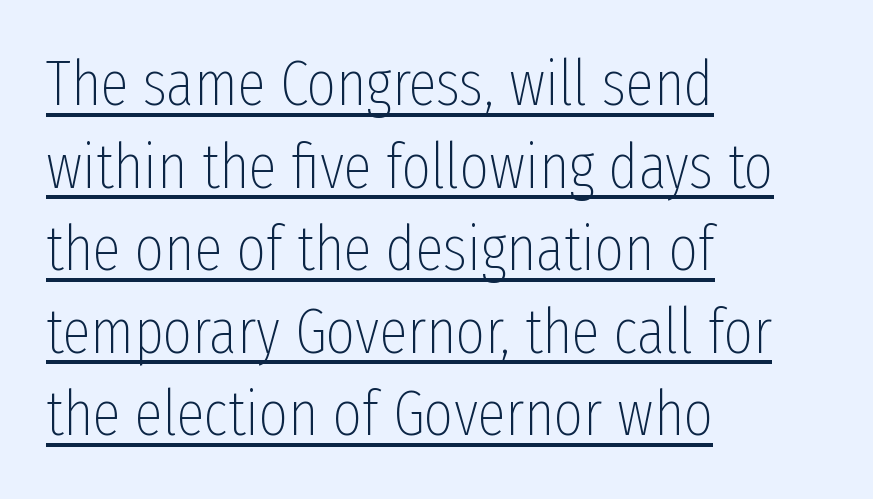
{"serif": "no", "italic": "no", "bold": "no", "weight": "thin", "width": "condensed", "stroke_contrast": "low", "x_height": "medium", "monospaced": "no", "underline": "yes", "align": "left", "line_spacing": "normal", "line_spacing_ratio": 1.31, "letter_spacing": "normal", "letter_spacing_em": 0.0, "glyph_px": 63}
